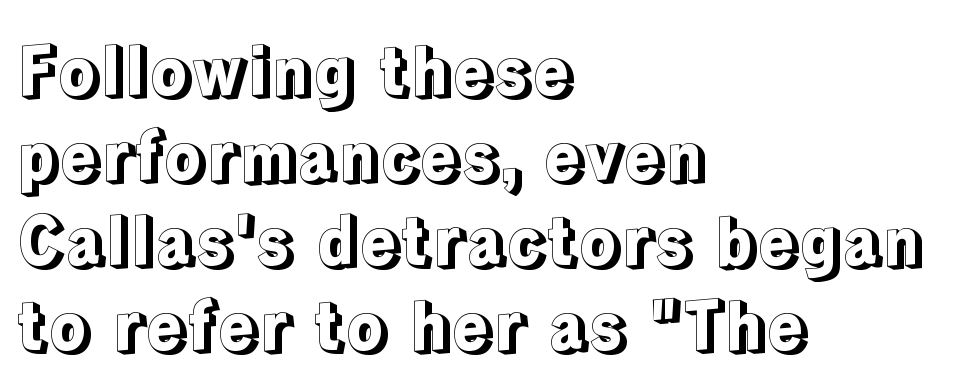
The image shows 67 px text type, upright; set left-aligned, normal line spacing (1.27x), normal letter spacing, not underlined; a medium x-height.
